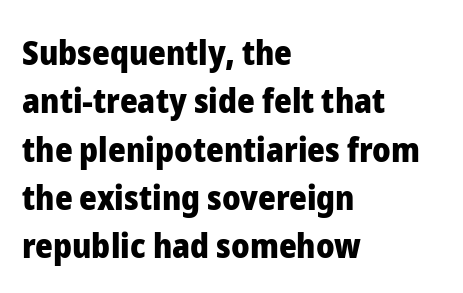
Unlike italic type, these characters show no tilt at all. Varying glyph widths throughout — classic text-font behaviour. Nobody drew a line under any word here. To sum up the face: it is a sans, with no serifs.
